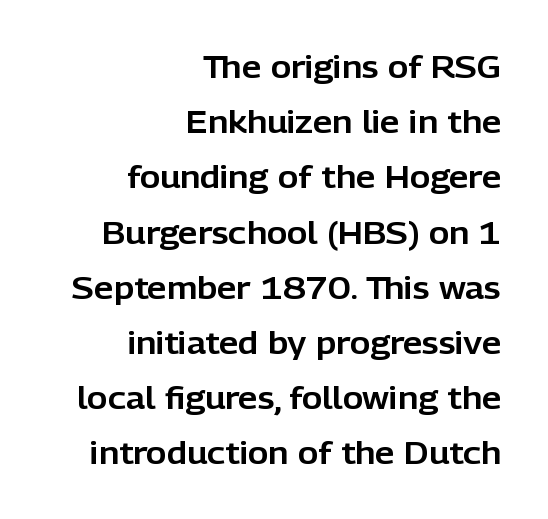
Q: Is the text italic (slanted)? A: No, it is upright.
Q: Is the typeface a serif or a sans-serif typeface? A: Sans-serif.
Q: Is the text underlined? A: No.
Q: How is the paragraph aligned? A: Right-aligned.
Q: Is the spacing between letters normal or unusually wide? A: Normal.
Q: Width (condensed, normal, or wide)? A: Normal.
Q: Stroke contrast? A: Low.
Q: x-height? A: Medium.
Q: Monospaced? A: No.
